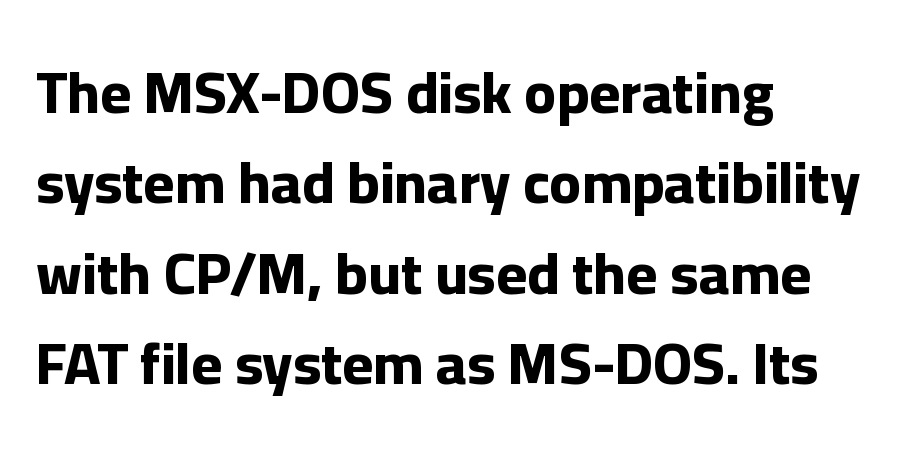
Q: Is the text bold? A: Yes.
Q: Is the text italic (slanted)? A: No, it is upright.
Q: Is the typeface a serif or a sans-serif typeface? A: Sans-serif.
Q: Is the text underlined? A: No.
Q: How is the paragraph aligned? A: Left-aligned.
Q: Is the spacing between letters normal or unusually wide? A: Normal.
Q: Is the spacing between lines tight, normal or loose? A: Normal.
Q: Width (condensed, normal, or wide)? A: Normal.
Q: Stroke contrast? A: Low.
Q: x-height? A: Medium.
Q: Monospaced? A: No.
